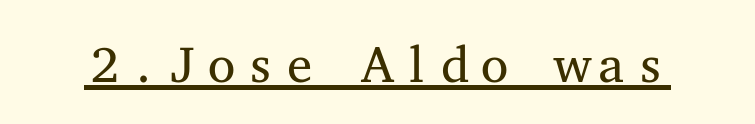
Check the space under the baseline: a stroke is drawn there. Is this a heavy cut? Hardly; it is regular or lighter. How are the letters spaced? Ordinarily, with no added tracking. Here the designer chose a console-style face with uniform glyph widths. Does the lettering tilt? It doesn't — this is upright.
